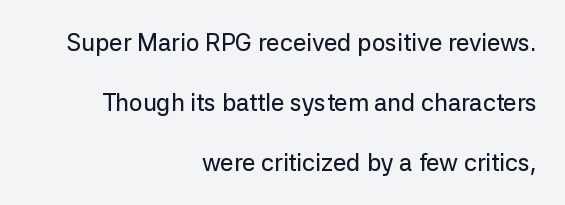
Honestly, there is no underline to notice here at all. Students, note that the glyphs here touch the page at normal intervals. The lines are spread far apart with generous leading. Does the copy run flush right? Yes — the right margin is perfectly even.
